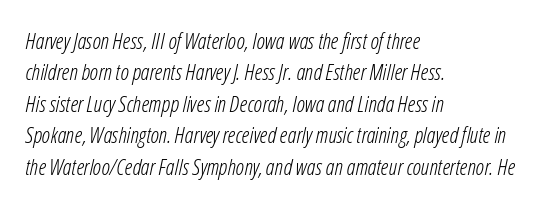
{"italic": "yes", "lean": "right", "slant_degrees": 12, "bold": "no", "underline": "no", "align": "left", "line_spacing": "normal", "line_spacing_ratio": 1.43, "letter_spacing": "normal", "letter_spacing_em": 0.0, "glyph_px": 22}
